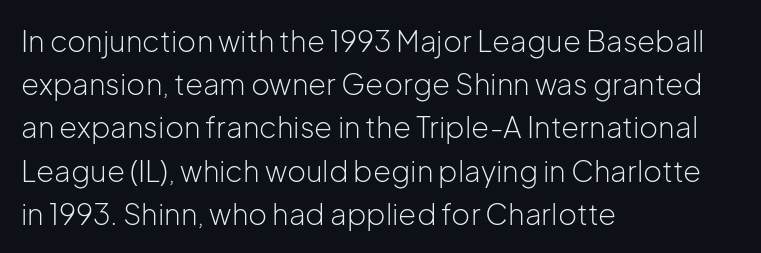
Q: Is the text bold? A: No.
Q: Is the text italic (slanted)? A: No, it is upright.
Q: Is the typeface a serif or a sans-serif typeface? A: Sans-serif.
Q: Is the text underlined? A: No.
Q: How is the paragraph aligned? A: Left-aligned.
Q: Is the spacing between letters normal or unusually wide? A: Normal.
Q: Is the spacing between lines tight, normal or loose? A: Normal.
Q: Width (condensed, normal, or wide)? A: Normal.
Q: Stroke contrast? A: Low.
Q: x-height? A: Medium.
Q: Monospaced? A: No.
